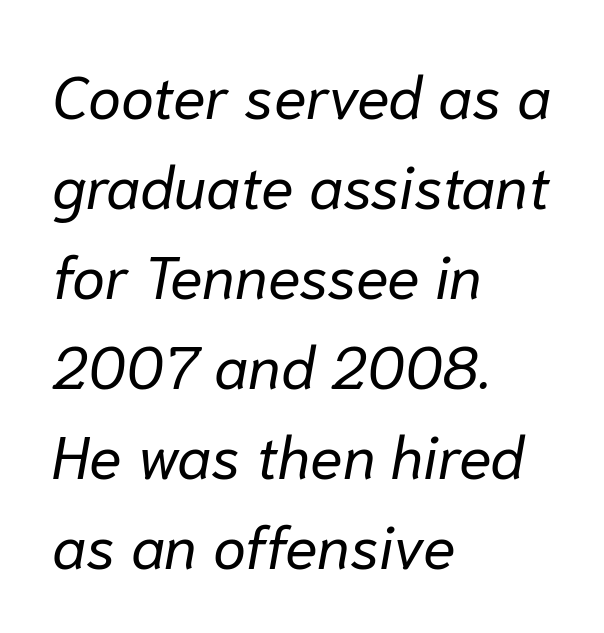
Q: Is the text bold? A: No.
Q: Is the text italic (slanted)? A: Yes, it leans right by about 10 degrees.
Q: Is the text underlined? A: No.
Q: How is the paragraph aligned? A: Left-aligned.
Q: Is the spacing between letters normal or unusually wide? A: Normal.
Q: Is the spacing between lines tight, normal or loose? A: Normal.
Q: Width (condensed, normal, or wide)? A: Normal.
Q: Stroke contrast? A: Low.
Q: x-height? A: Medium.
Q: Monospaced? A: No.
